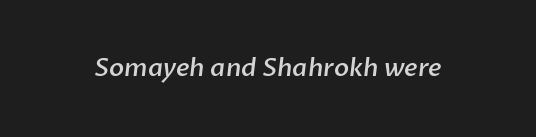
{"bold": "semi", "underline": "no", "letter_spacing": "normal", "letter_spacing_em": 0.0, "glyph_px": 25}
